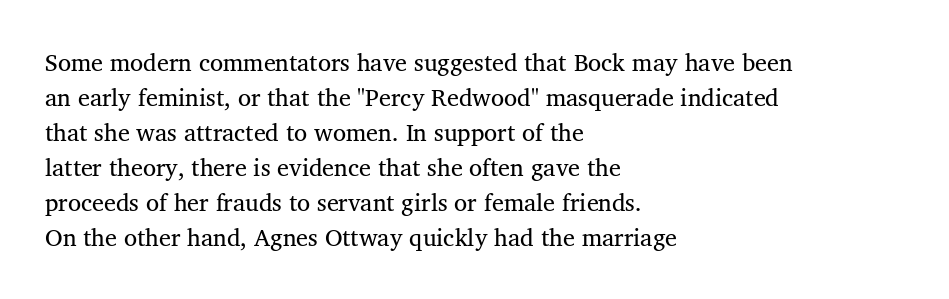
The image shows 24 px text type, upright; set left-aligned, normal line spacing (1.46x), normal letter spacing, not underlined.
